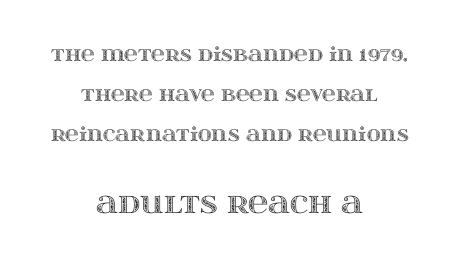
{"italic": "no", "width": "wide", "x_height": "large", "monospaced": "no", "underline": "no", "align": "center", "line_spacing": "loose", "line_spacing_ratio": 2.11, "letter_spacing": "normal", "letter_spacing_em": 0.0, "larger_block": "second", "size_ratio": 1.47, "glyph_px": 28}
